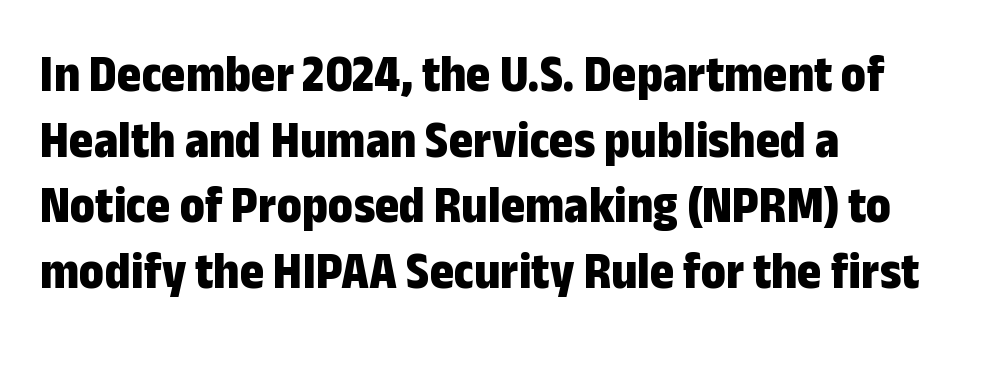
The image shows 52 px bold, condensed sans-serif type, upright; set left-aligned, normal line spacing (1.26x), normal letter spacing, not underlined; low stroke contrast and a medium x-height.
